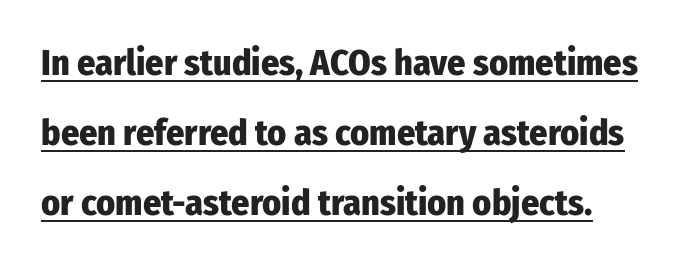
The image shows 36 px heavy, condensed sans-serif type, upright; set loose line spacing (1.94x), normal letter spacing, underlined; low stroke contrast and a medium x-height.
